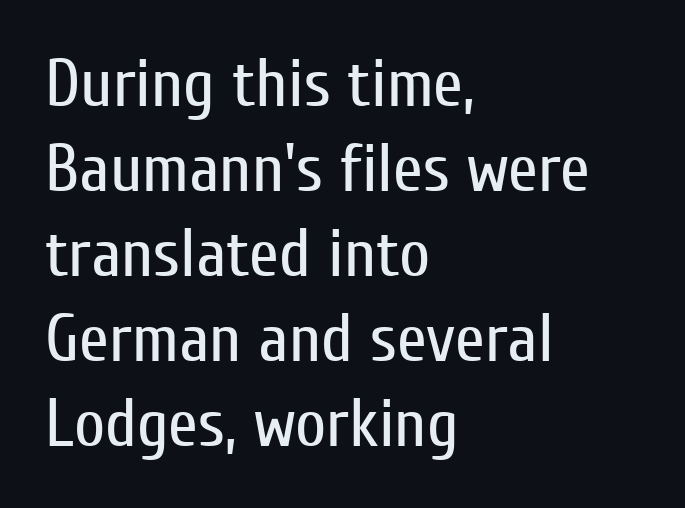
{"serif": "no", "italic": "no", "bold": "no", "weight": "regular", "width": "condensed", "stroke_contrast": "low", "x_height": "medium", "monospaced": "no", "underline": "no", "align": "left", "line_spacing": "normal", "line_spacing_ratio": 1.25, "letter_spacing": "normal", "letter_spacing_em": 0.0, "glyph_px": 68}
